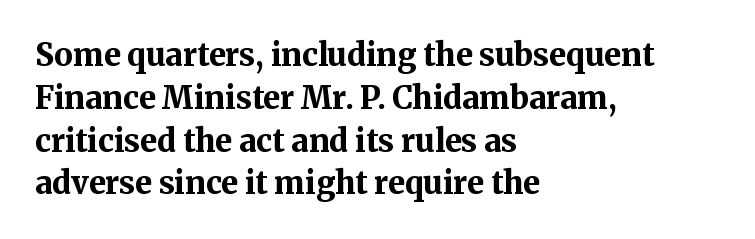
The lines in this sample share a left origin and differ only in where they stop. Small tapered or slab feet sit at the stroke ends, so this counts as serif. Letter spacing: default. Vertically, the passage feels balanced, rows spaced as you'd expect.
